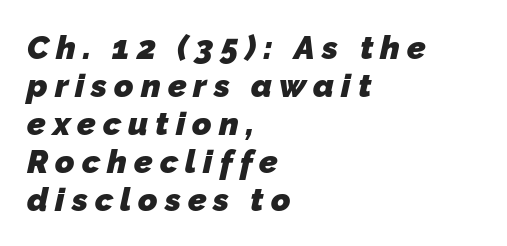
The sample has been set heavy, in full bold. The block of text is dense from top to bottom, with scant space between rows. Someone cranked the tracking dial way up on this one. Character widths vary here, with narrow letters taking less room than wide ones. Beneath every word, the page is bare.
